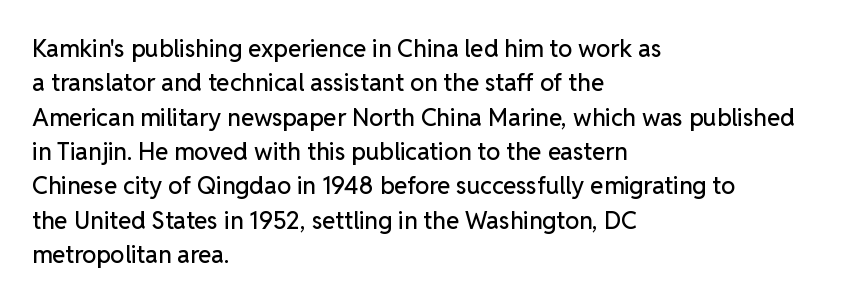
Q: Is the text italic (slanted)? A: No, it is upright.
Q: Is the text underlined? A: No.
Q: How is the paragraph aligned? A: Left-aligned.
Q: Is the spacing between letters normal or unusually wide? A: Normal.
Q: Is the spacing between lines tight, normal or loose? A: Normal.
